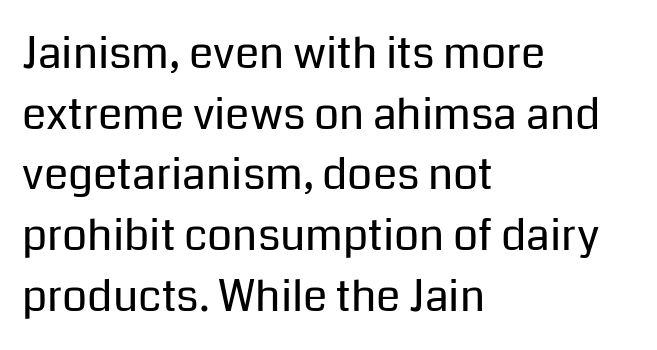
Q: Is the text bold? A: No.
Q: Is the text italic (slanted)? A: No, it is upright.
Q: Is the typeface a serif or a sans-serif typeface? A: Sans-serif.
Q: Is the text underlined? A: No.
Q: How is the paragraph aligned? A: Left-aligned.
Q: Is the spacing between letters normal or unusually wide? A: Normal.
Q: Is the spacing between lines tight, normal or loose? A: Normal.
Q: Width (condensed, normal, or wide)? A: Normal.
Q: Stroke contrast? A: Low.
Q: x-height? A: Medium.
Q: Monospaced? A: No.
